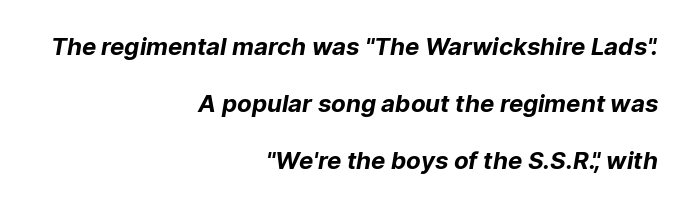
You'd pick this weight for a headline — it's a proper bold. Quick note: interline space is abundant. The rendering anchors every line to the right-hand side. Short note: letters normally spaced. Descender tails drop into unmarked territory.
